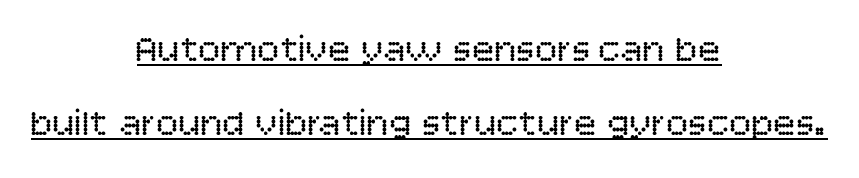
{"serif": "no", "italic": "no", "bold": "no", "weight": "regular", "width": "normal", "stroke_contrast": "low", "x_height": "large", "monospaced": "no", "underline": "yes", "align": "center", "line_spacing": "loose", "line_spacing_ratio": 2.0, "letter_spacing": "normal", "letter_spacing_em": 0.0, "glyph_px": 37}
